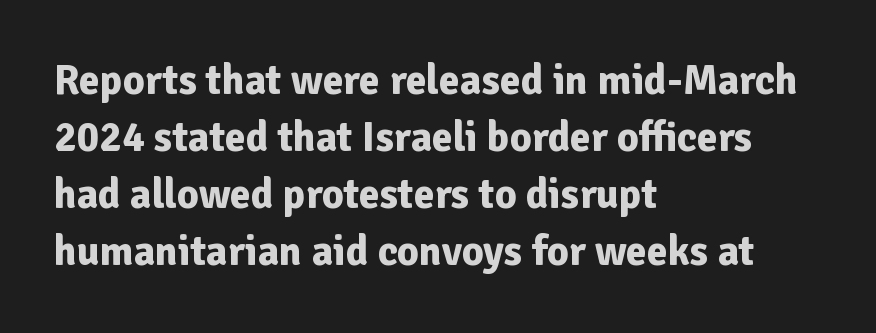
The image shows 42 px bold sans-serif type, upright; set left-aligned, normal line spacing (1.36x), normal letter spacing, not underlined; low stroke contrast and a medium x-height.
